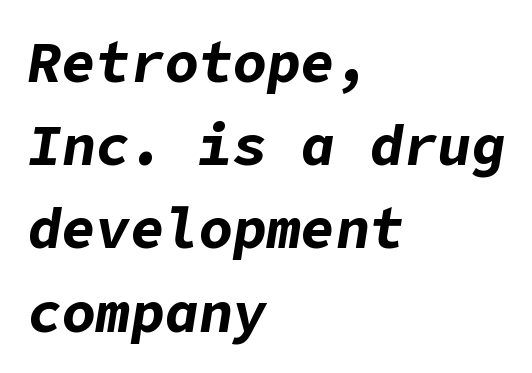
The image shows 57 px bold type, italic (leaning right); set left-aligned, normal line spacing (1.46x), normal letter spacing, not underlined; low stroke contrast and a medium x-height.
